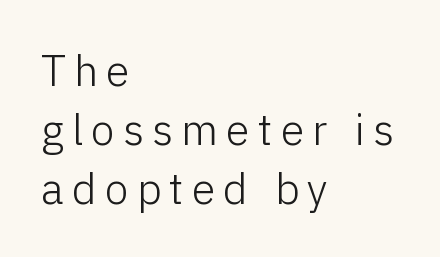
The image shows 43 px light sans-serif type, upright; set left-aligned, normal line spacing (1.37x), not underlined; low stroke contrast and a medium x-height.
